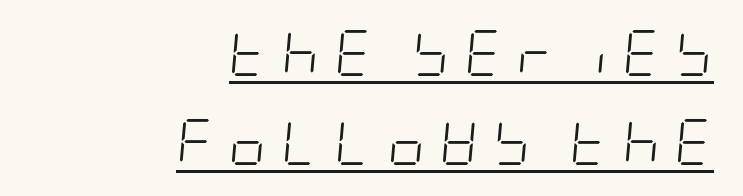
Q: Is the text bold? A: No.
Q: Is the text italic (slanted)? A: Yes, it leans right by about 5 degrees.
Q: Is the text underlined? A: Yes.
Q: How is the paragraph aligned? A: Right-aligned.
Q: Is the spacing between letters normal or unusually wide? A: Unusually wide.
Q: Is the spacing between lines tight, normal or loose? A: Loose.
Q: Width (condensed, normal, or wide)? A: Condensed.
Q: Stroke contrast? A: Low.
Q: x-height? A: Large.
